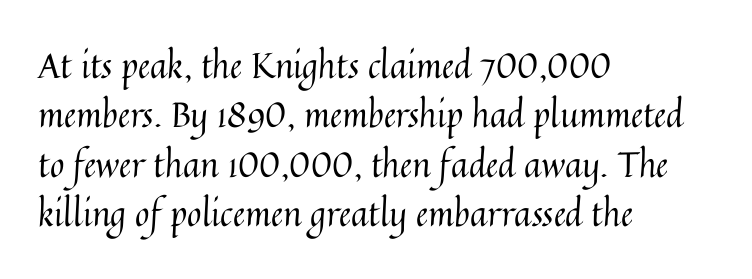
Q: Is the text bold? A: No.
Q: Is the text italic (slanted)? A: Yes.
Q: Is the text underlined? A: No.
Q: How is the paragraph aligned? A: Left-aligned.
Q: Is the spacing between letters normal or unusually wide? A: Normal.
Q: Is the spacing between lines tight, normal or loose? A: Normal.
Q: Width (condensed, normal, or wide)? A: Normal.
Q: Stroke contrast? A: Medium.
Q: x-height? A: Medium.
Q: Monospaced? A: No.
